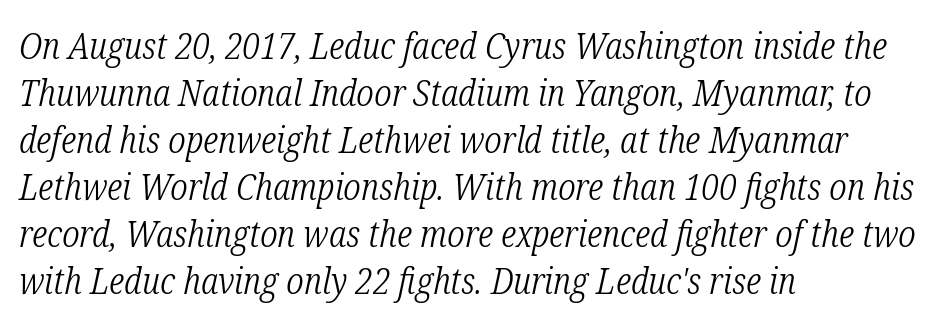
The image shows 37 px light, condensed serif type, italic (leaning right); set left-aligned, normal line spacing (1.27x), normal letter spacing, not underlined; low stroke contrast and a medium x-height.
